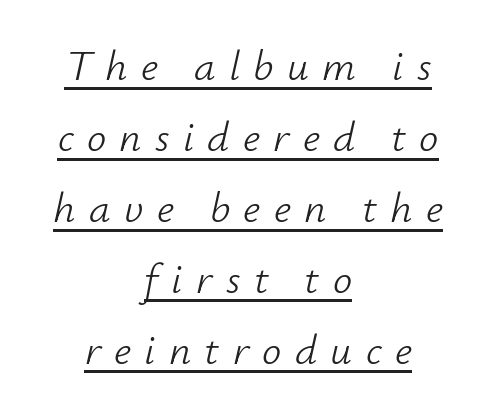
{"italic": "yes", "lean": "right", "slant_degrees": 12, "bold": "no", "weight": "light", "width": "normal", "stroke_contrast": "low", "x_height": "small", "monospaced": "no", "underline": "yes", "align": "center", "line_spacing": "normal", "line_spacing_ratio": 1.65, "letter_spacing": "wide", "letter_spacing_em": 0.31, "glyph_px": 43}
